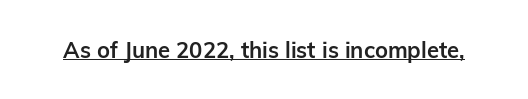
The face used here is rendered with its standard letterfit. These lines were composed using upright roman letters. Strokes here are thick enough to call this a true bold. Is there an underline? Yes — a line sits under the letters.
